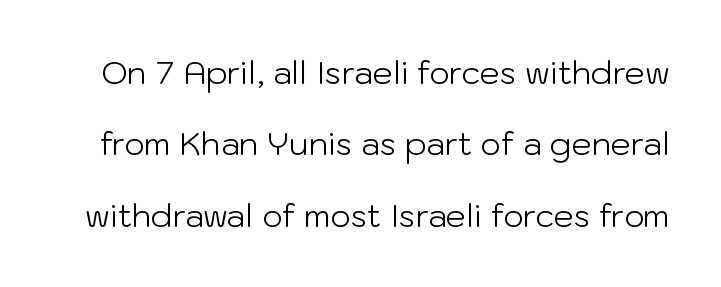
No extra tracking has been applied to these lines. Think standard paragraph weight, or any step lighter than that. The face used here is proportionally spaced, like ordinary book or web type. Vertical spacing — loose. Unmarked baselines from the first word to the last. The type family on display is of the sans-serif kind.
